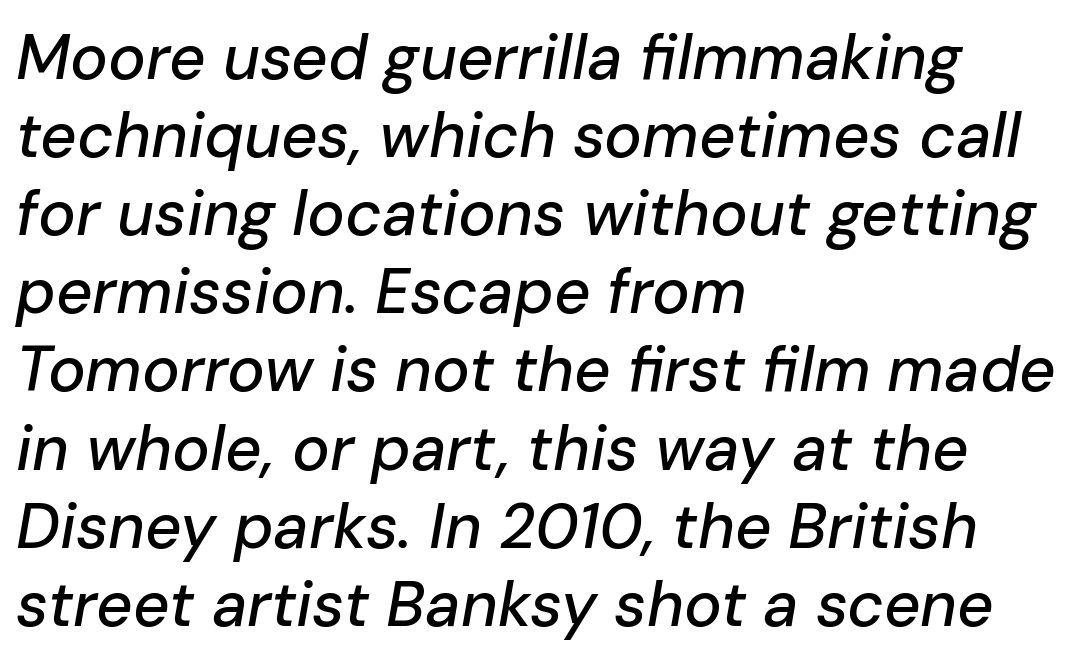
Q: Is the text italic (slanted)? A: Yes, it leans right by about 10 degrees.
Q: Is the text underlined? A: No.
Q: How is the paragraph aligned? A: Left-aligned.
Q: Is the spacing between letters normal or unusually wide? A: Normal.
Q: Width (condensed, normal, or wide)? A: Normal.
Q: Stroke contrast? A: Low.
Q: x-height? A: Medium.
Q: Monospaced? A: No.
